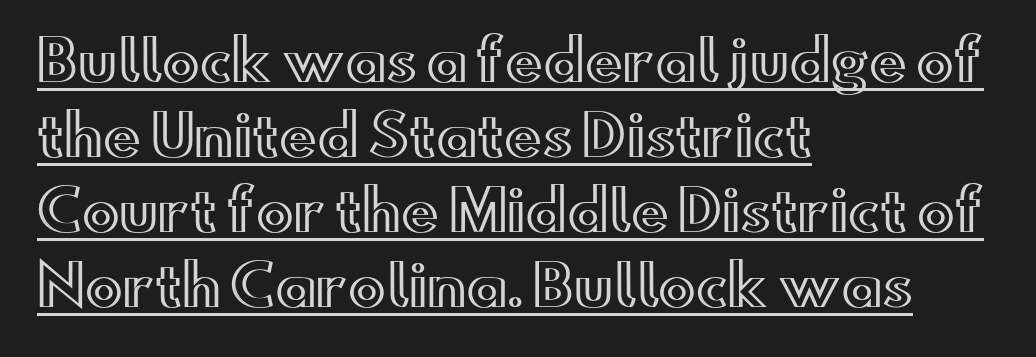
Character widths vary here, with narrow letters taking less room than wide ones. You can tell it's not italic because the verticals are truly vertical. What's the leading like? Ordinary, nothing unusual. If you drew a ruler down the left edge, every line would touch it. Does extra space separate the letters? No, they use regular spacing. You can see a thin bar hugging the bottom of the glyphs.
